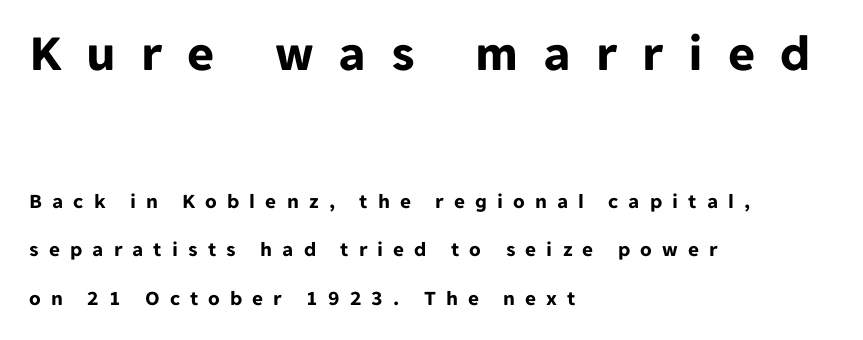
The image shows 52 px bold sans-serif type, upright; set left-aligned, loose line spacing (2.31x), unusually wide letter spacing (+0.48 em), not underlined; the first (top) block is 2.48x larger; low stroke contrast and a medium x-height.
